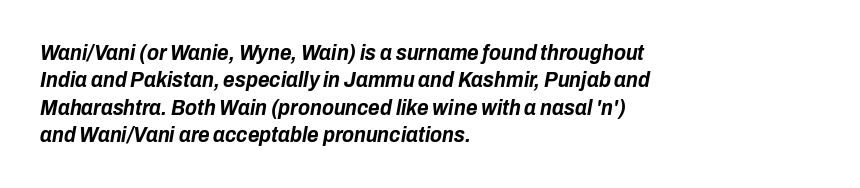
Does the leading feel generous? No, just average. Tall strokes in this sample are angled rather than plumb. The paragraph shown leans on its left margin. Any mark beneath the type? The region is blank. Tracking here is standard; glyphs follow each other at the usual distance. Summary of weight: heavy, a full bold.
